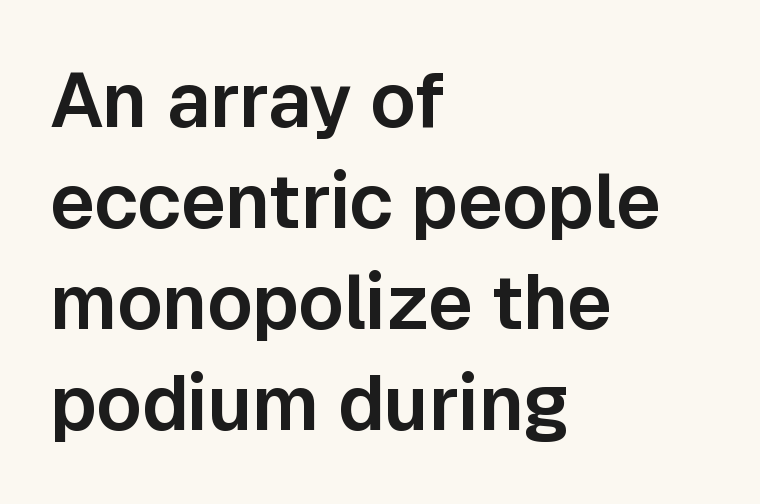
{"serif": "no", "italic": "no", "width": "normal", "stroke_contrast": "low", "x_height": "medium", "monospaced": "no", "underline": "no", "align": "left", "line_spacing": "normal", "line_spacing_ratio": 1.33, "letter_spacing": "normal", "letter_spacing_em": 0.0, "glyph_px": 76}
